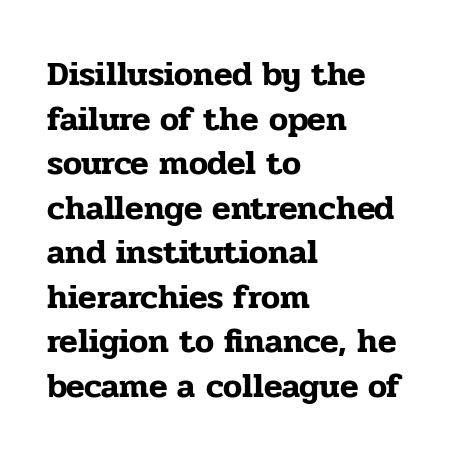
Unmarked baselines from the first word to the last. A typesetter would mark this as roman, not italic. Each letter keeps its own natural width here, so spacing adapts to shape. Tracking here is standard; glyphs follow each other at the usual distance. You can tell from the footed stems that serif type was used.
